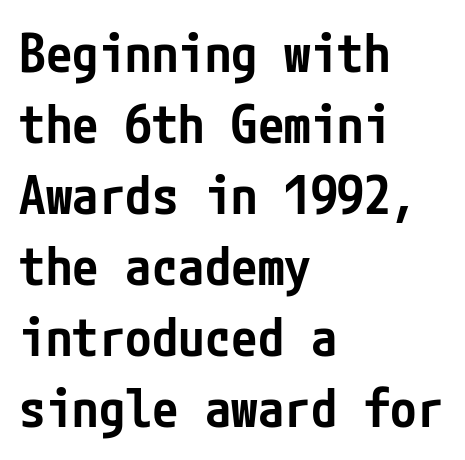
How heavy is the stroke? Medium-heavy — a semibold, shy of bold. This is the regular roman posture of the typeface. Is the letter spacing exaggerated? No — it looks like the ordinary default. Horizontal alignment here is leftward, the default for most running prose. The gap between lines stays unmarked.
